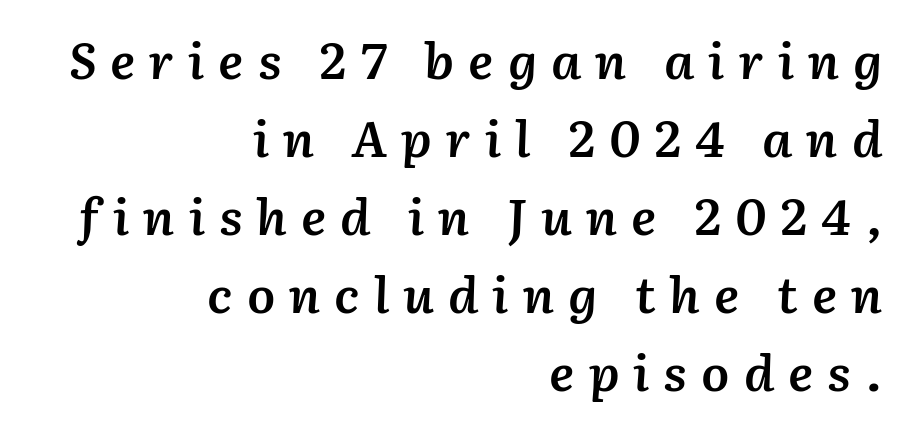
Q: Is the text bold? A: Semi-bold.
Q: Is the text italic (slanted)? A: Yes, it leans right by about 2 degrees.
Q: Is the text underlined? A: No.
Q: How is the paragraph aligned? A: Right-aligned.
Q: Is the spacing between letters normal or unusually wide? A: Unusually wide.
Q: Is the spacing between lines tight, normal or loose? A: Normal.
Q: Width (condensed, normal, or wide)? A: Normal.
Q: Stroke contrast? A: Medium.
Q: x-height? A: Medium.
Q: Monospaced? A: No.
